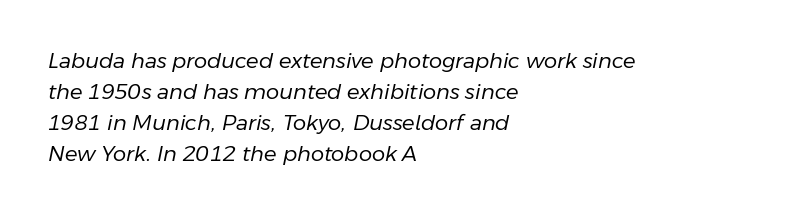
Q: Is the text bold? A: No.
Q: Is the text italic (slanted)? A: Yes, it leans right by about 11 degrees.
Q: Is the text underlined? A: No.
Q: How is the paragraph aligned? A: Left-aligned.
Q: Is the spacing between letters normal or unusually wide? A: Normal.
Q: Is the spacing between lines tight, normal or loose? A: Normal.
